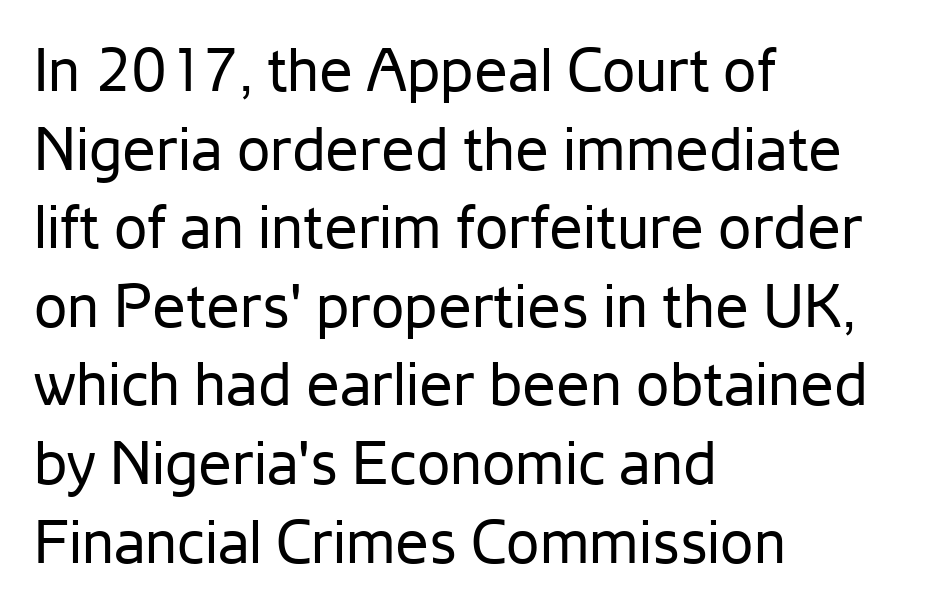
{"serif": "no", "italic": "no", "bold": "no", "weight": "regular", "width": "normal", "stroke_contrast": "low", "x_height": "medium", "monospaced": "no", "underline": "no", "align": "left", "line_spacing": "normal", "line_spacing_ratio": 1.31, "letter_spacing": "normal", "letter_spacing_em": 0.0, "glyph_px": 60}
